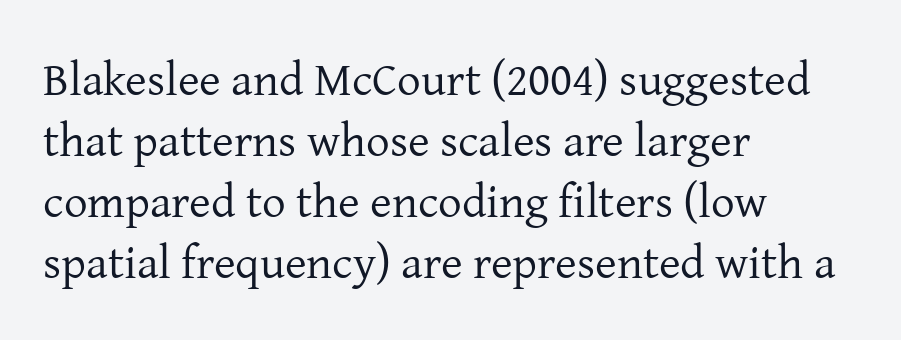
Q: Is the text bold? A: No.
Q: Is the text italic (slanted)? A: No, it is upright.
Q: Is the typeface a serif or a sans-serif typeface? A: Serif.
Q: Is the text underlined? A: No.
Q: How is the paragraph aligned? A: Left-aligned.
Q: Is the spacing between letters normal or unusually wide? A: Normal.
Q: Is the spacing between lines tight, normal or loose? A: Normal.
Q: Width (condensed, normal, or wide)? A: Normal.
Q: Stroke contrast? A: Low.
Q: x-height? A: Medium.
Q: Monospaced? A: No.
